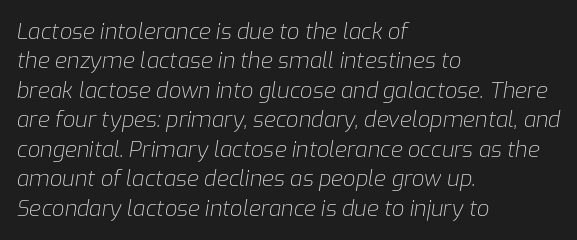
The letters are slanted; this is an italic face. Is this a heavy cut? Hardly; it is regular or lighter. The passage shown has conventional tracking throughout. Horizontal bands of white between lines are of average thickness. This sample is left-justified, so line endings fall wherever the words run out. Anything drawn beneath the words? Only blank space.
